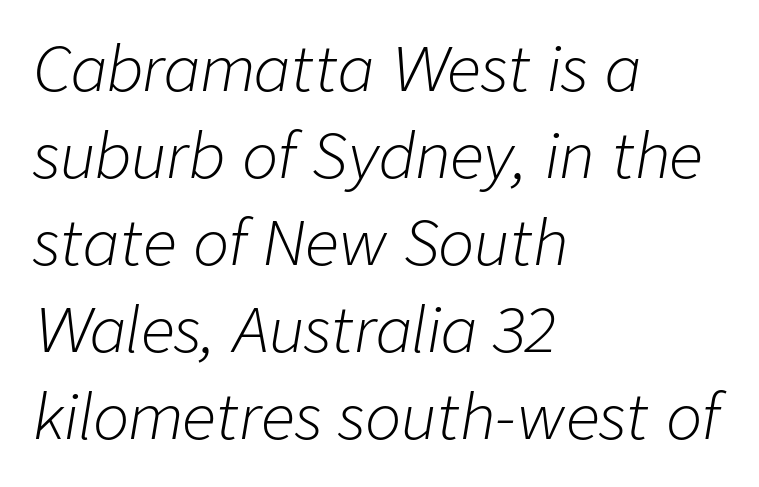
The image shows 60 px light type, italic (leaning right); set left-aligned, normal line spacing (1.45x), normal letter spacing, not underlined; low stroke contrast and a medium x-height.
